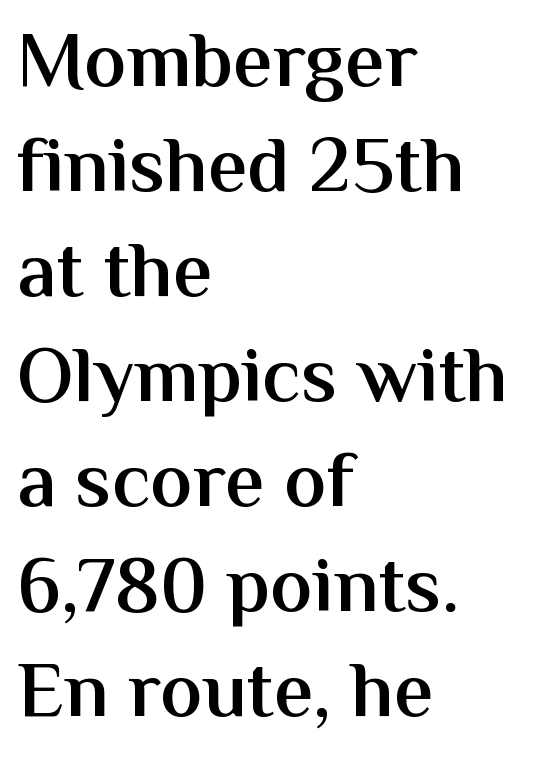
{"serif": "no", "italic": "no", "bold": "semi", "weight": "semibold", "width": "normal", "stroke_contrast": "medium", "x_height": "medium", "monospaced": "no", "underline": "no", "align": "left", "line_spacing": "normal", "line_spacing_ratio": 1.33, "letter_spacing": "normal", "letter_spacing_em": 0.0, "glyph_px": 79}
